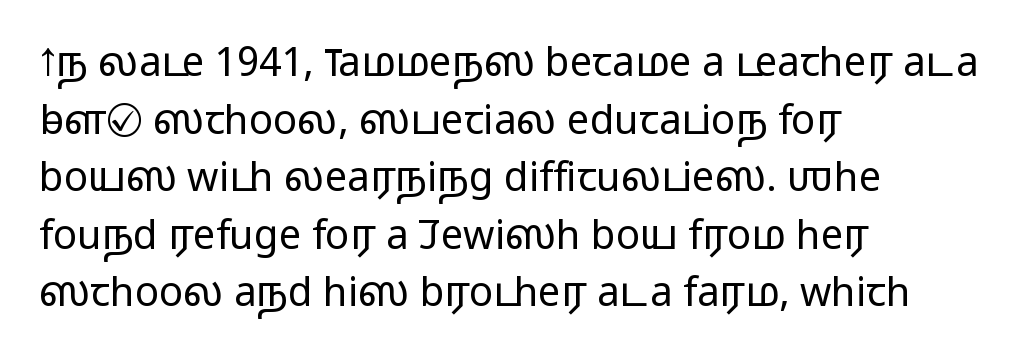
{"serif": "no", "italic": "no", "bold": "no", "weight": "light", "width": "wide", "stroke_contrast": "low", "x_height": "medium", "monospaced": "no", "underline": "no", "align": "left", "line_spacing": "normal", "line_spacing_ratio": 1.44, "letter_spacing": "normal", "letter_spacing_em": 0.0, "glyph_px": 40}
